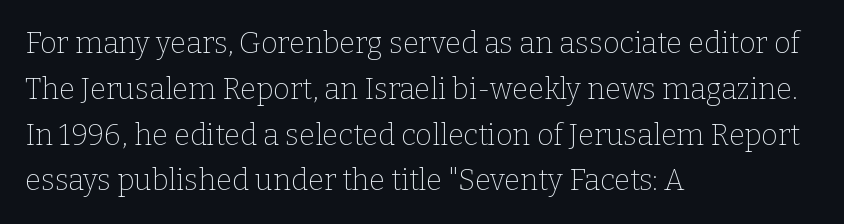
In terms of letterspacing, this is plain default setting. Each line starts at the same left margin while the right side varies. The designer left line spacing at the default. Think of a printed novel: that variable character pitch is what you see here.
